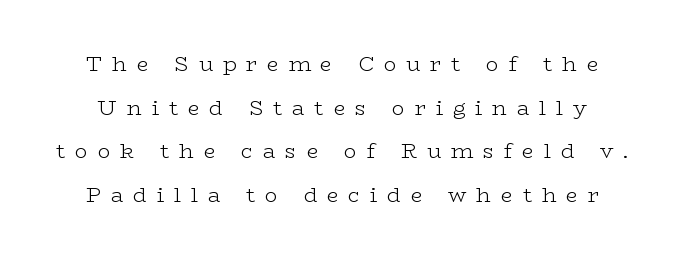
{"italic": "no", "bold": "no", "underline": "no", "line_spacing": "loose", "line_spacing_ratio": 2.08, "letter_spacing": "wide", "letter_spacing_em": 0.47, "glyph_px": 21}
